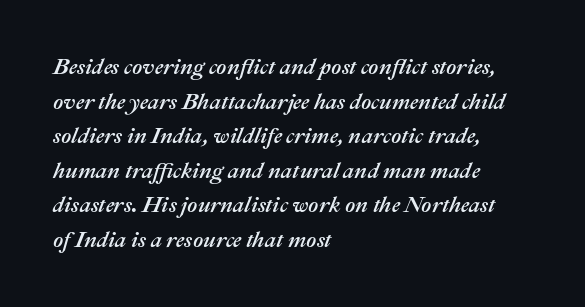
Q: Is the text italic (slanted)? A: Yes, it leans right by about 22 degrees.
Q: Is the text underlined? A: No.
Q: How is the paragraph aligned? A: Left-aligned.
Q: Is the spacing between letters normal or unusually wide? A: Normal.
Q: Is the spacing between lines tight, normal or loose? A: Normal.
